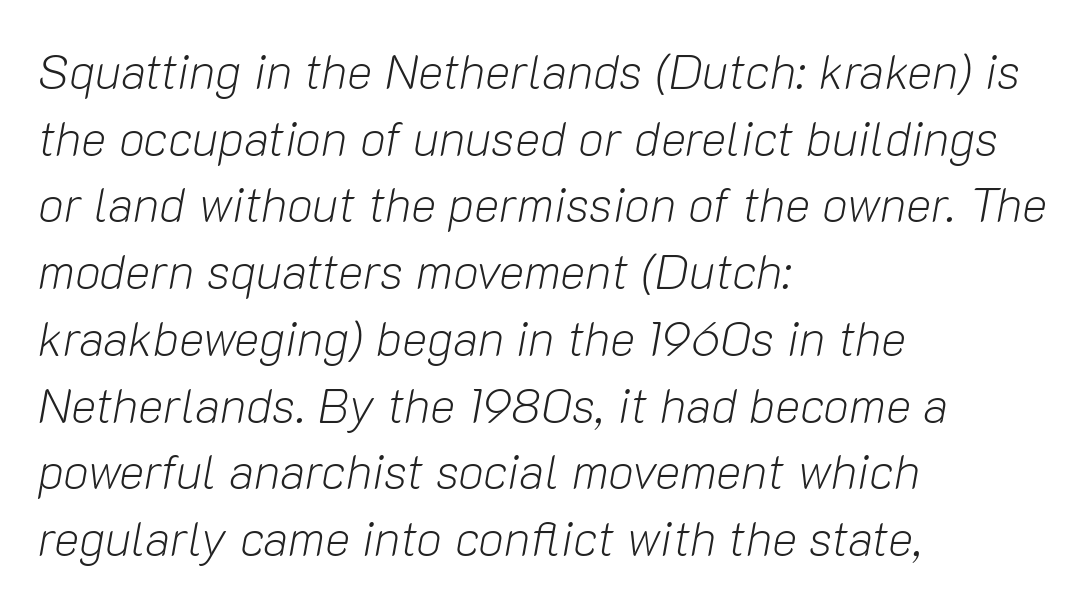
The image shows 48 px light type, italic (leaning right); set left-aligned, normal line spacing (1.39x), normal letter spacing, not underlined; low stroke contrast and a medium x-height.
